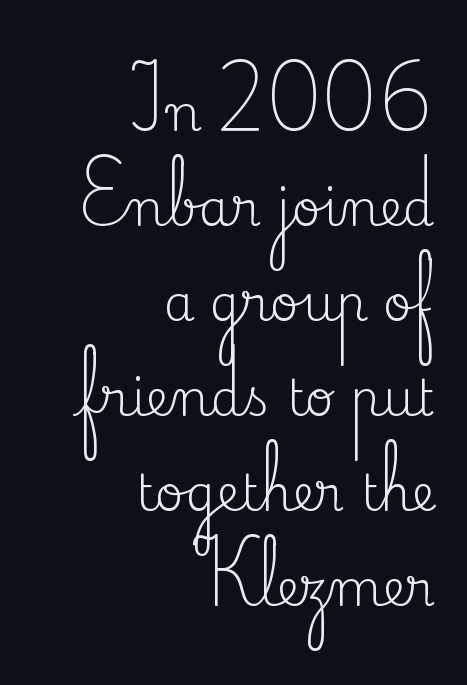
You can tell it's not italic because the verticals are truly vertical. These lines stack with their right ends in a neat column. If you measured baseline to baseline, you'd find a long distance. Check where the strokes stop: tiny serifs finish them off. Each letter keeps its own natural width here, so spacing adapts to shape.
